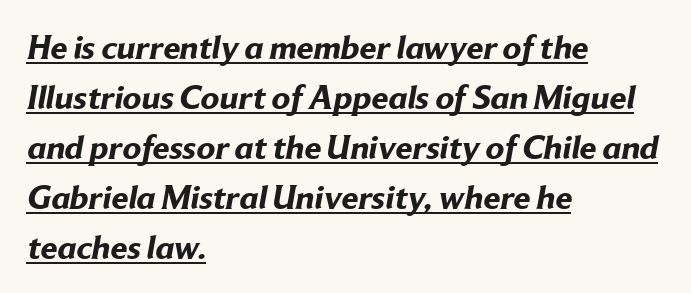
The passage shown stacks its lines at a standard gap. Is the type bold? Yes — the strokes are clearly thick and heavy. The string is rendered with underlining switched on. In terms of letterspacing, this is plain default setting. All the whitespace from short lines collects on the right. Nope, no serifs anywhere on these letters.
